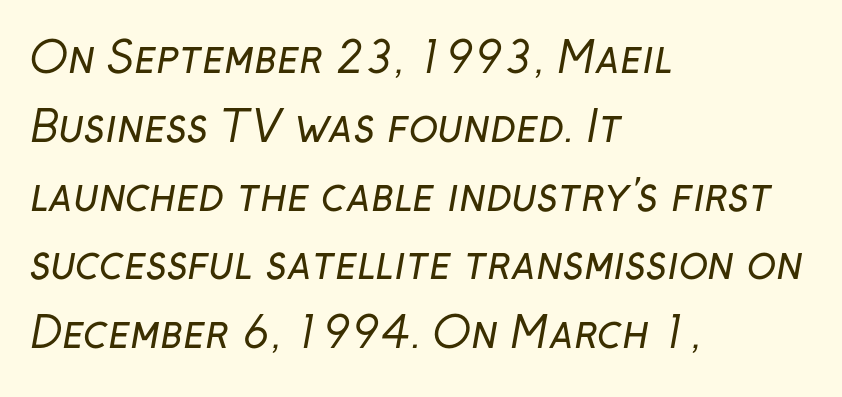
The image shows 43 px regular-weight sans-serif type; set left-aligned, normal line spacing (1.6x), normal letter spacing, not underlined; low stroke contrast and a medium x-height.
